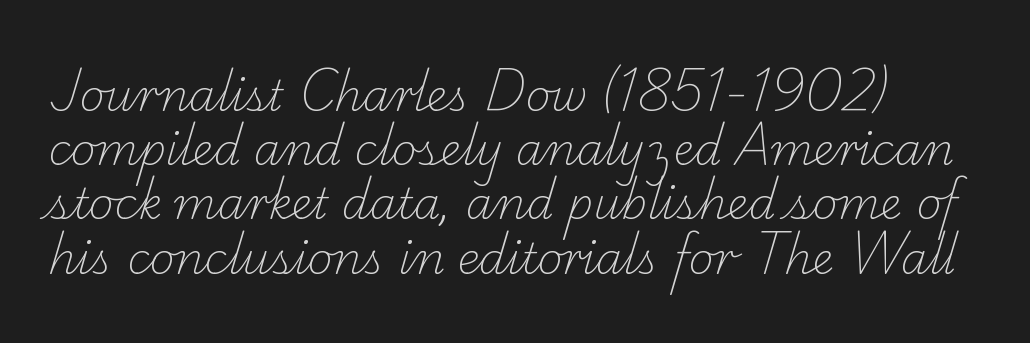
{"serif": "yes", "bold": "no", "weight": "light", "width": "normal", "stroke_contrast": "low", "x_height": "small", "monospaced": "no", "underline": "no", "align": "left", "line_spacing": "normal", "line_spacing_ratio": 1.26, "letter_spacing": "normal", "letter_spacing_em": 0.0, "glyph_px": 43}
